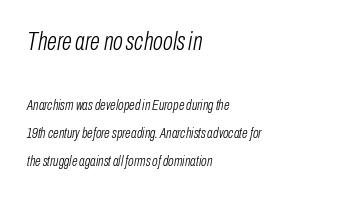
The letters look calm and open, with moderate or lighter stems. Compared with a centered layout, this one pins lines to the left instead. Letter spacing: default. The typography opts for an oblique posture over an upright one. Only glyphs here, with clear space below each row. Of the two passages, the one on top uses the larger point size.
